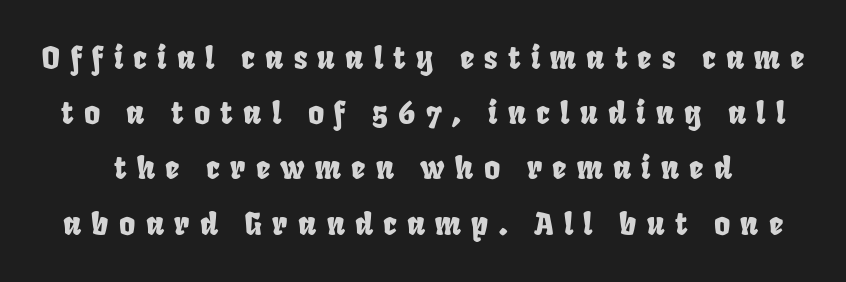
{"serif": "no", "width": "condensed", "stroke_contrast": "low", "x_height": "large", "monospaced": "no", "underline": "no", "line_spacing_ratio": 1.78, "letter_spacing": "wide", "letter_spacing_em": 0.33, "glyph_px": 31}
